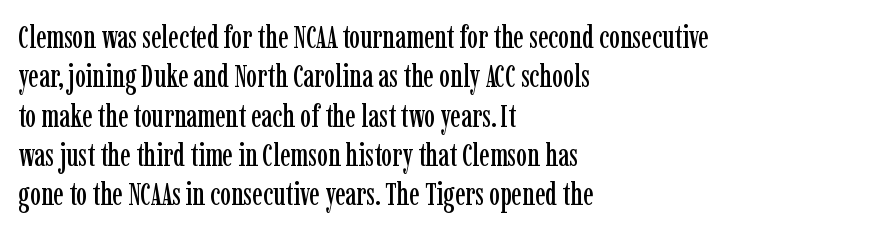
Q: Is the text italic (slanted)? A: No, it is upright.
Q: Is the typeface a serif or a sans-serif typeface? A: Serif.
Q: Is the text underlined? A: No.
Q: How is the paragraph aligned? A: Left-aligned.
Q: Is the spacing between letters normal or unusually wide? A: Normal.
Q: Is the spacing between lines tight, normal or loose? A: Normal.
Q: Width (condensed, normal, or wide)? A: Condensed.
Q: Stroke contrast? A: Low.
Q: x-height? A: Medium.
Q: Monospaced? A: No.
